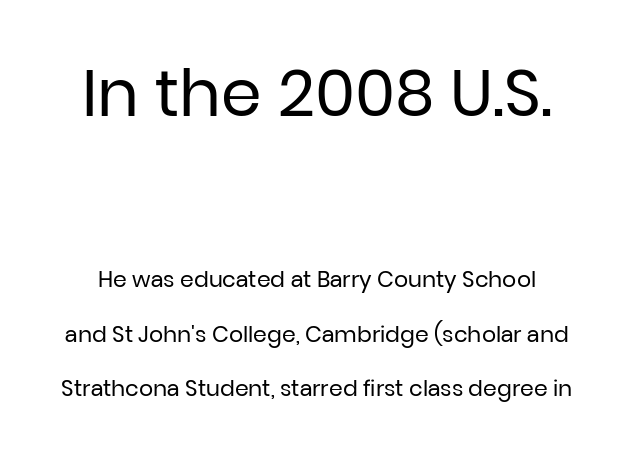
Q: Is the text bold? A: No.
Q: Is the text italic (slanted)? A: No, it is upright.
Q: Is the typeface a serif or a sans-serif typeface? A: Sans-serif.
Q: Is the text underlined? A: No.
Q: Is the spacing between letters normal or unusually wide? A: Normal.
Q: Is the spacing between lines tight, normal or loose? A: Loose.
Q: Which block of text is set in a larger size, the first (top) or the second (bottom)? A: The first (top) one.
Q: Width (condensed, normal, or wide)? A: Normal.
Q: Stroke contrast? A: Low.
Q: x-height? A: Medium.
Q: Monospaced? A: No.
